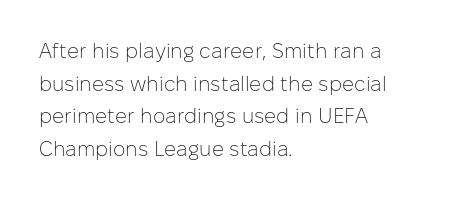
Q: Is the text bold? A: No.
Q: Is the text italic (slanted)? A: No, it is upright.
Q: Is the text underlined? A: No.
Q: How is the paragraph aligned? A: Left-aligned.
Q: Is the spacing between letters normal or unusually wide? A: Normal.
Q: Is the spacing between lines tight, normal or loose? A: Normal.
